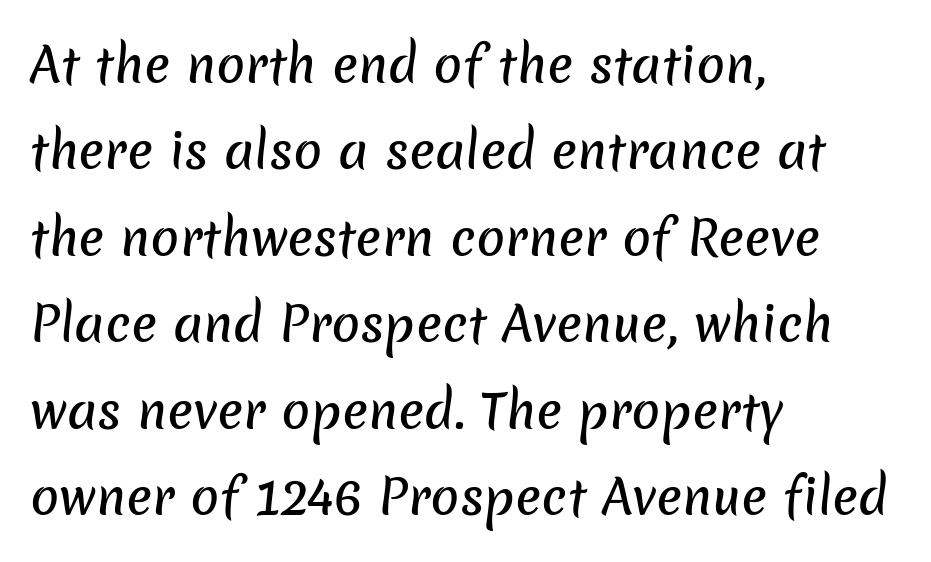
Look at the bottom of the vertical strokes: they stop flat, with no serifs. Here the glyphs are tracked normally, forming tight word shapes. Descenders are the only things crossing below the line. A typesetter would call this proportional, since set widths differ per character.
